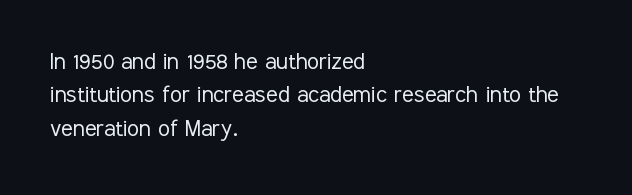
Q: Is the text bold? A: No.
Q: Is the text italic (slanted)? A: No, it is upright.
Q: Is the text underlined? A: No.
Q: How is the paragraph aligned? A: Left-aligned.
Q: Is the spacing between letters normal or unusually wide? A: Normal.
